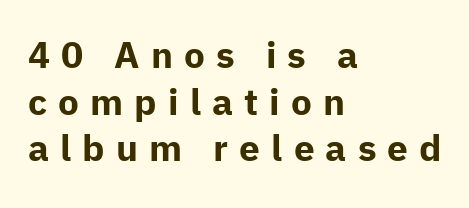
{"serif": "no", "italic": "no", "bold": "yes", "weight": "bold", "width": "normal", "stroke_contrast": "low", "x_height": "medium", "monospaced": "no", "underline": "no", "align": "left", "line_spacing": "normal", "line_spacing_ratio": 1.26, "letter_spacing": "wide", "letter_spacing_em": 0.3, "glyph_px": 37}
